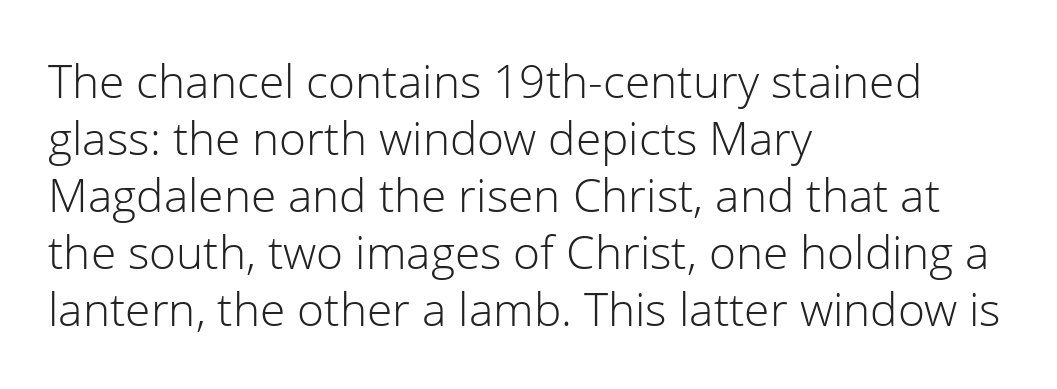
The image shows 46 px light sans-serif type, upright; set left-aligned, line spacing 1.24x, normal letter spacing, not underlined; low stroke contrast and a medium x-height.
